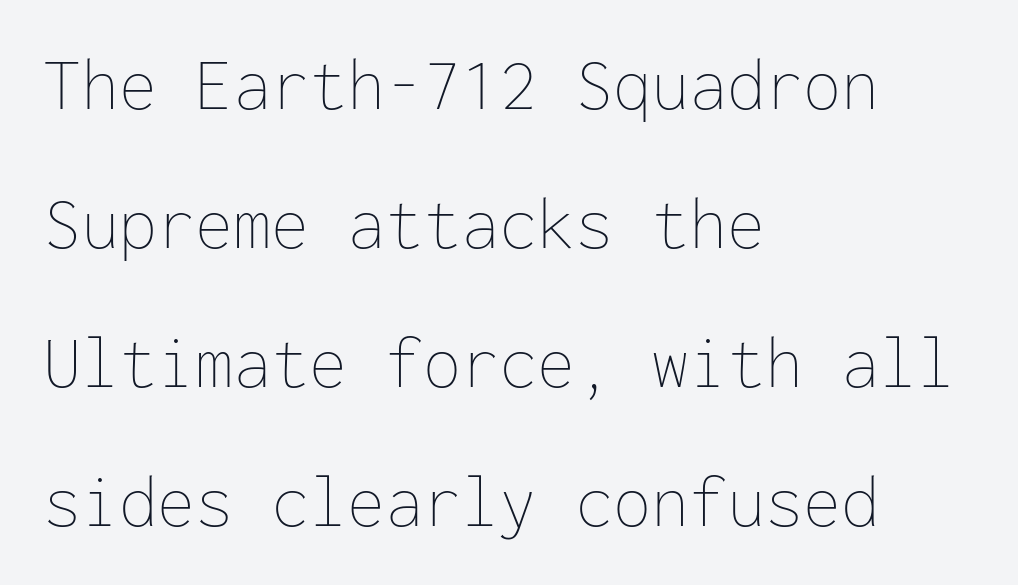
Is the block centered? No — it sits flush against the left margin. Style check: upright. Weight: not bold — regular or lighter. You could count columns in this text — the font is strictly monospaced. Nothing unusual about the tracking: characters are spaced as the font intends. The strip under each line holds only bare page.
